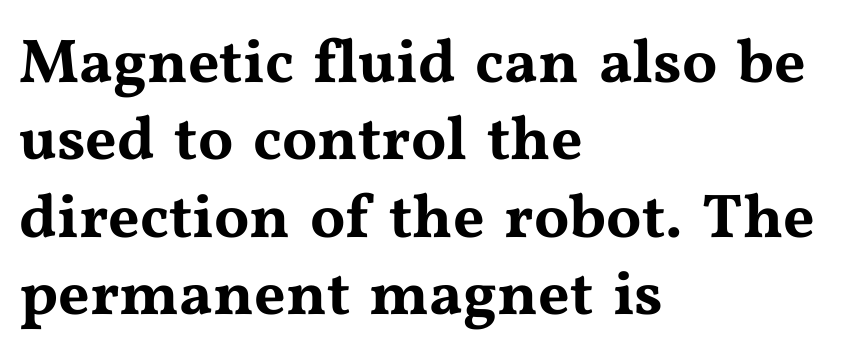
Q: Is the text italic (slanted)? A: No, it is upright.
Q: Is the typeface a serif or a sans-serif typeface? A: Serif.
Q: Is the text underlined? A: No.
Q: How is the paragraph aligned? A: Left-aligned.
Q: Is the spacing between letters normal or unusually wide? A: Normal.
Q: Is the spacing between lines tight, normal or loose? A: Normal.
Q: Width (condensed, normal, or wide)? A: Wide.
Q: Stroke contrast? A: Medium.
Q: x-height? A: Medium.
Q: Monospaced? A: No.
